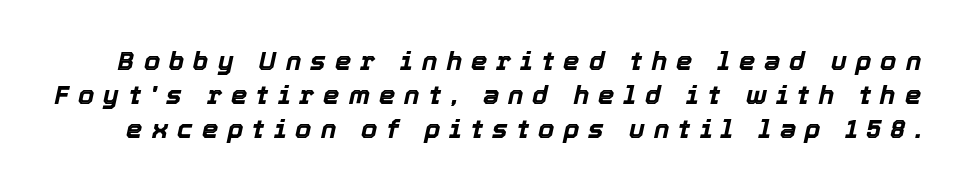
{"italic": "yes", "lean": "right", "slant_degrees": 12, "bold": "yes", "underline": "no", "line_spacing": "normal", "line_spacing_ratio": 1.31, "letter_spacing": "wide", "letter_spacing_em": 0.35, "glyph_px": 26}
